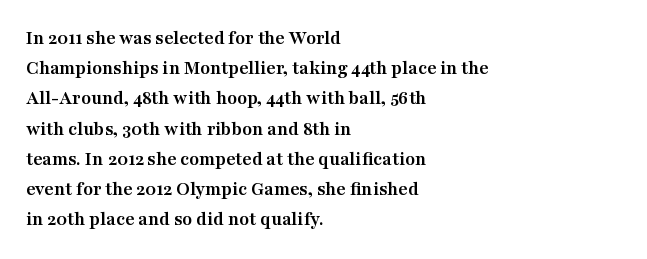
{"italic": "no", "bold": "yes", "underline": "no", "align": "left", "line_spacing": "normal", "line_spacing_ratio": 1.51, "letter_spacing": "normal", "letter_spacing_em": 0.0, "glyph_px": 20}
